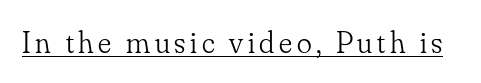
A serif font was chosen for this passage. The lettering holds an erect, upright posture throughout. Weight: not bold — regular or lighter. The passage shown is typed in a proportional face where columns would drift.
